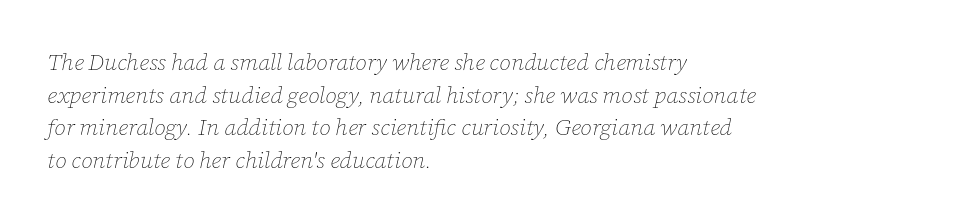
The passage shown is not underscored anywhere. The rag falls on the right side of this text block. Evenly set lines give the paragraph a standard silhouette. The tracking reads as untouched default to a designer's eye. The typesetting does not lean heavy: it is not bold. There's an unmistakable incline to the writing here.
